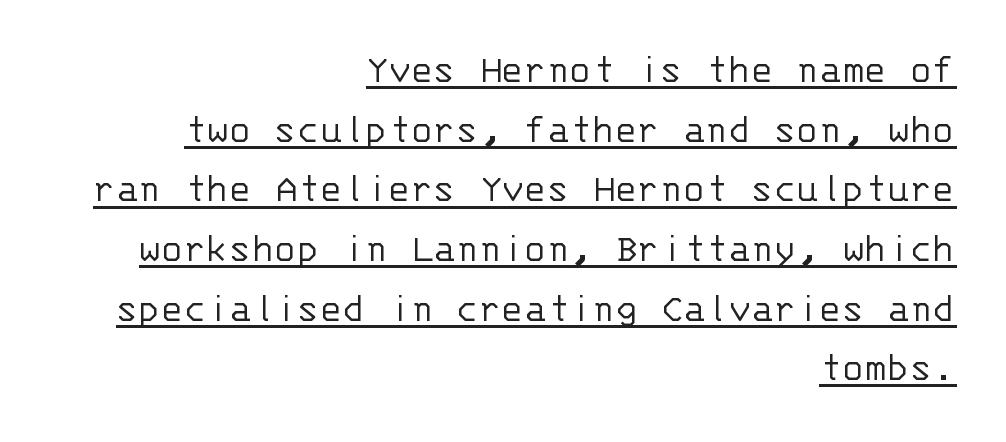
{"serif": "no", "italic": "no", "bold": "no", "weight": "light", "width": "normal", "stroke_contrast": "low", "x_height": "large", "monospaced": "yes", "underline": "yes", "align": "right", "line_spacing": "normal", "line_spacing_ratio": 1.42, "letter_spacing": "normal", "letter_spacing_em": 0.0, "glyph_px": 42}
